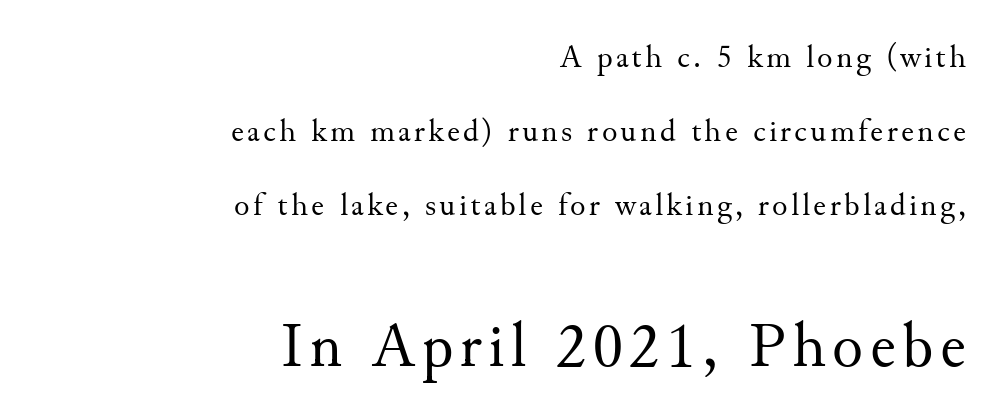
Q: Is the text bold? A: No.
Q: Is the text italic (slanted)? A: No, it is upright.
Q: Is the typeface a serif or a sans-serif typeface? A: Serif.
Q: Is the text underlined? A: No.
Q: How is the paragraph aligned? A: Right-aligned.
Q: Is the spacing between lines tight, normal or loose? A: Loose.
Q: Which block of text is set in a larger size, the first (top) or the second (bottom)? A: The second (bottom) one.
Q: Width (condensed, normal, or wide)? A: Normal.
Q: Stroke contrast? A: Medium.
Q: x-height? A: Small.
Q: Monospaced? A: No.
